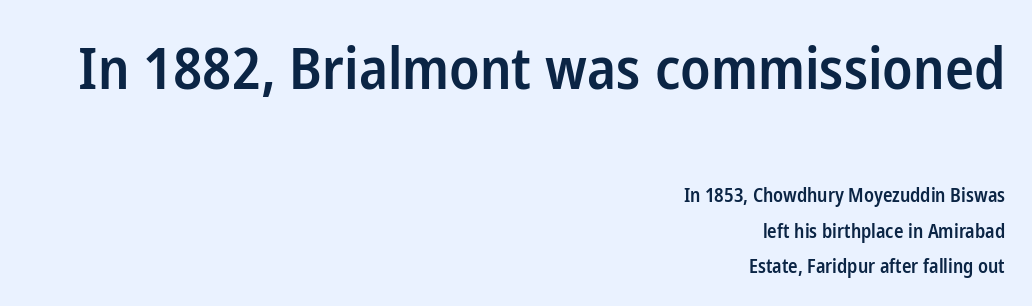
{"serif": "no", "italic": "no", "bold": "semi", "weight": "semibold", "width": "condensed", "stroke_contrast": "low", "x_height": "medium", "monospaced": "no", "underline": "no", "align": "right", "line_spacing_ratio": 1.86, "letter_spacing": "normal", "letter_spacing_em": 0.0, "larger_block": "first", "size_ratio": 3.05, "glyph_px": 58}
